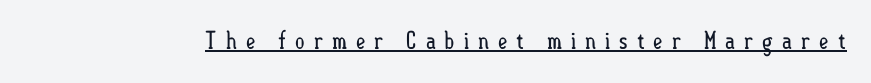
Q: Is the text bold? A: No.
Q: Is the text italic (slanted)? A: No, it is upright.
Q: Is the text underlined? A: Yes.
Q: Is the spacing between letters normal or unusually wide? A: Unusually wide.
